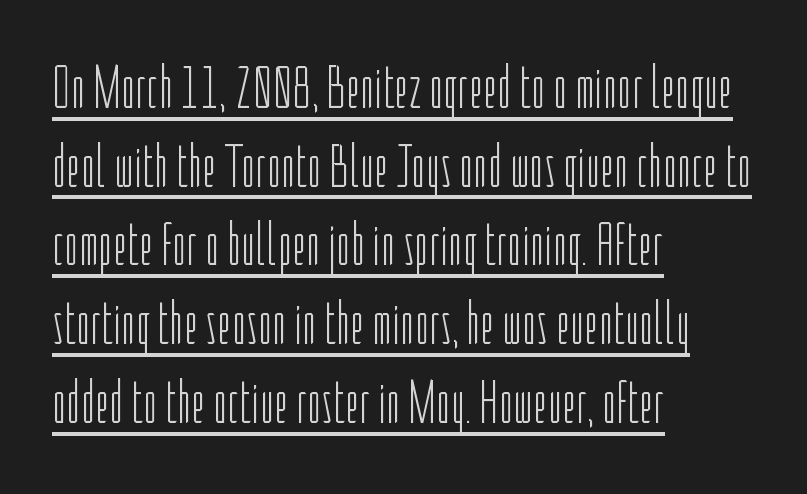
The image shows 62 px light, condensed sans-serif type, upright; set left-aligned, normal line spacing (1.27x), normal letter spacing, underlined; low stroke contrast and a medium x-height.
